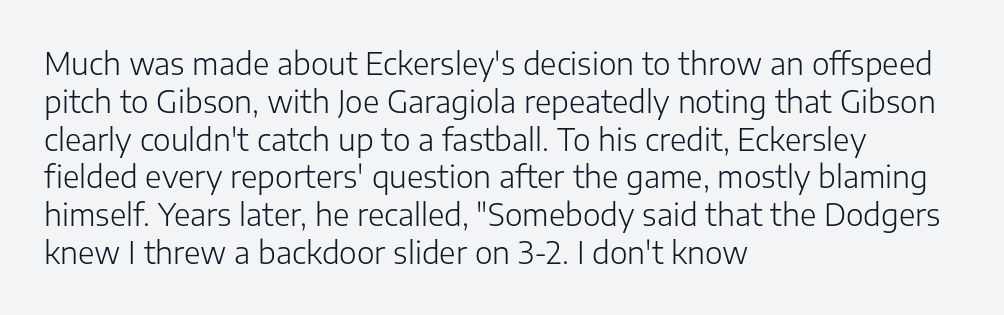
Q: Is the text bold? A: No.
Q: Is the text italic (slanted)? A: No, it is upright.
Q: Is the typeface a serif or a sans-serif typeface? A: Sans-serif.
Q: Is the text underlined? A: No.
Q: How is the paragraph aligned? A: Left-aligned.
Q: Is the spacing between letters normal or unusually wide? A: Normal.
Q: Is the spacing between lines tight, normal or loose? A: Normal.
Q: Width (condensed, normal, or wide)? A: Normal.
Q: Stroke contrast? A: Low.
Q: x-height? A: Medium.
Q: Monospaced? A: No.
